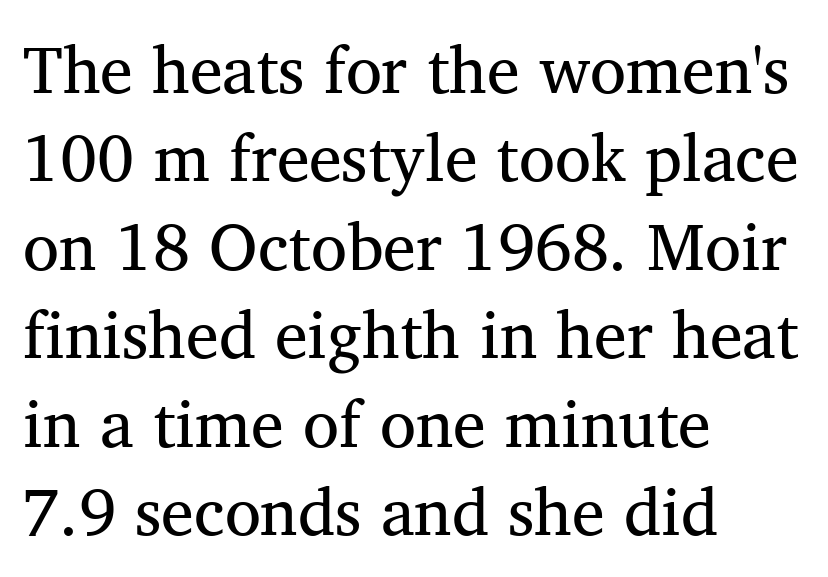
The image shows 66 px regular-weight serif type, upright; set left-aligned, normal line spacing (1.34x), normal letter spacing, not underlined; medium stroke contrast and a medium x-height.
